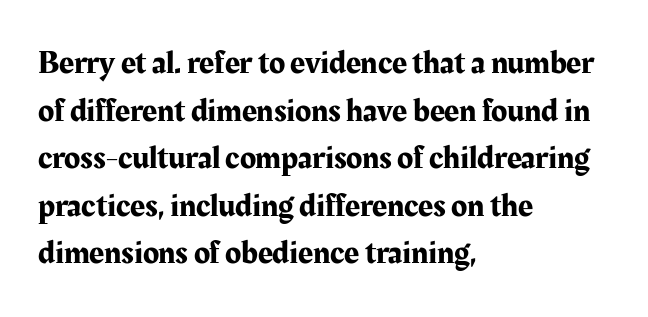
The image shows 33 px serif type, upright; set left-aligned, normal line spacing (1.44x), normal letter spacing, not underlined; medium stroke contrast and a medium x-height.
